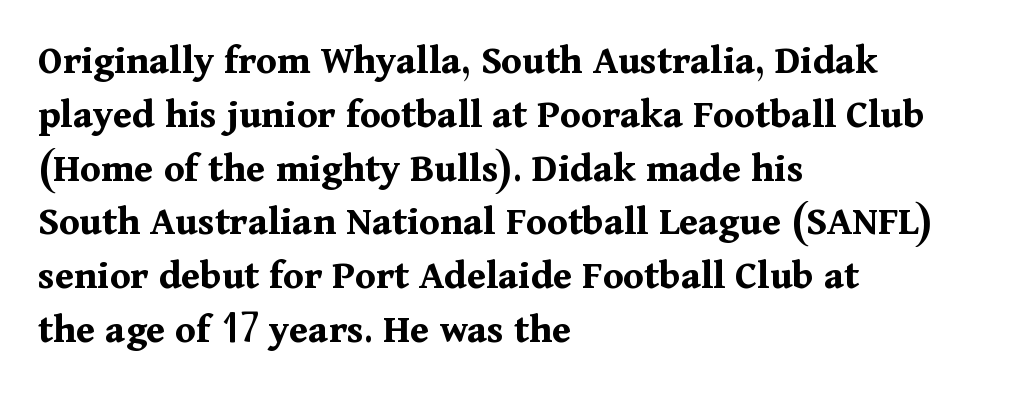
{"serif": "yes", "italic": "no", "bold": "yes", "weight": "bold", "width": "normal", "stroke_contrast": "medium", "x_height": "medium", "monospaced": "no", "underline": "no", "align": "left", "line_spacing": "normal", "line_spacing_ratio": 1.28, "letter_spacing": "normal", "letter_spacing_em": 0.0, "glyph_px": 42}
